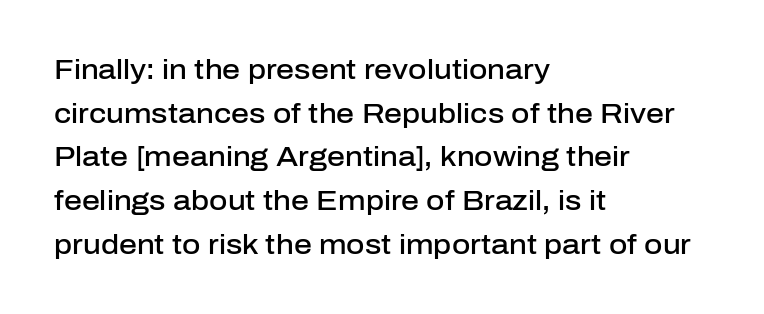
The image shows 28 px semibold sans-serif type, upright; set left-aligned, normal line spacing (1.56x), normal letter spacing, not underlined; low stroke contrast and a medium x-height.
